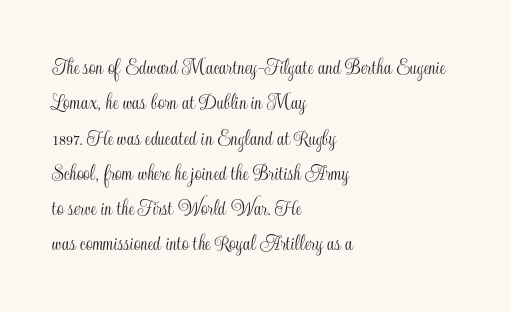
The passage shown stacks its lines at a standard gap. No extra tracking has been applied to these lines. Compared with a centered layout, this one pins lines to the left instead. The area under the type is left untouched.
